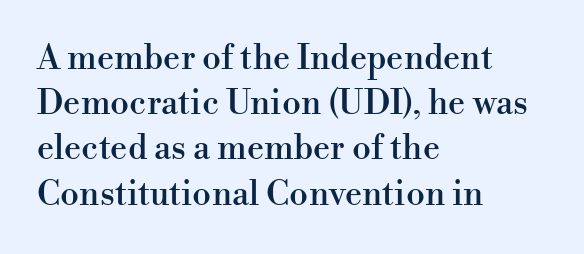
The image shows 34 px serif type, upright; set left-aligned, normal line spacing (1.33x), normal letter spacing, not underlined; high stroke contrast and a small x-height.
